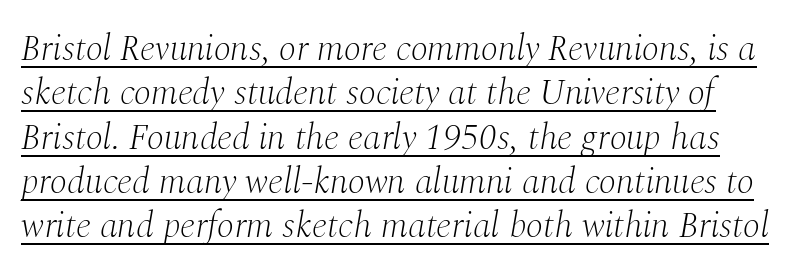
{"serif": "yes", "italic": "yes", "lean": "right", "slant_degrees": 10, "bold": "no", "weight": "light", "width": "normal", "stroke_contrast": "medium", "x_height": "medium", "monospaced": "no", "underline": "yes", "line_spacing_ratio": 1.23, "letter_spacing": "normal", "letter_spacing_em": 0.0, "glyph_px": 36}
